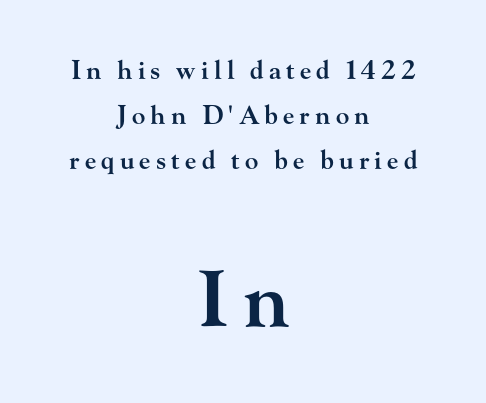
Q: Is the text bold? A: Semi-bold.
Q: Is the text italic (slanted)? A: No, it is upright.
Q: Is the typeface a serif or a sans-serif typeface? A: Serif.
Q: Is the text underlined? A: No.
Q: How is the paragraph aligned? A: Centered.
Q: Is the spacing between letters normal or unusually wide? A: Unusually wide.
Q: Which block of text is set in a larger size, the first (top) or the second (bottom)? A: The second (bottom) one.
Q: Width (condensed, normal, or wide)? A: Wide.
Q: Stroke contrast? A: High.
Q: x-height? A: Small.
Q: Monospaced? A: No.
